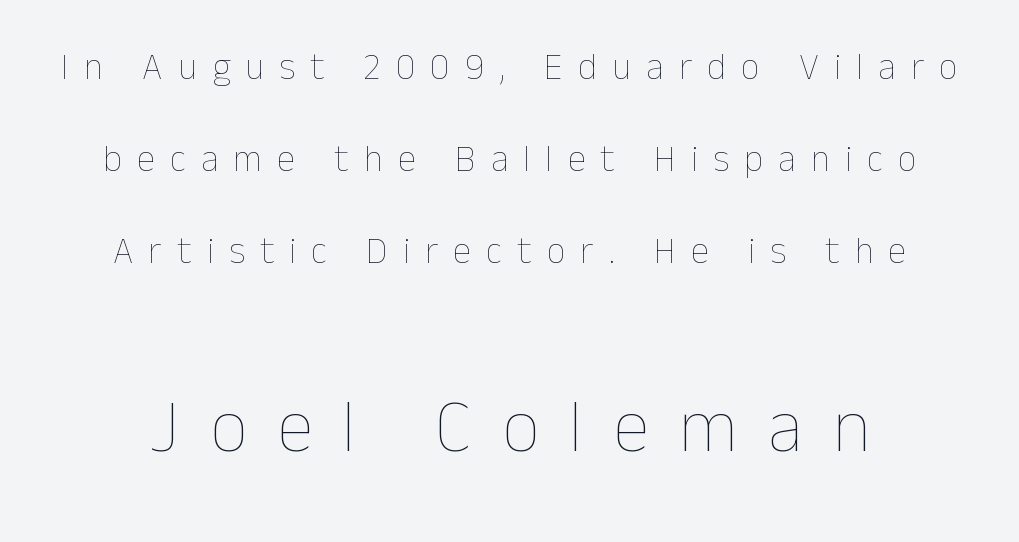
{"italic": "no", "bold": "no", "weight": "thin", "width": "normal", "stroke_contrast": "low", "x_height": "medium", "monospaced": "no", "underline": "no", "align": "center", "line_spacing": "loose", "line_spacing_ratio": 2.48, "letter_spacing": "wide", "letter_spacing_em": 0.41, "larger_block": "second", "size_ratio": 2.0, "glyph_px": 74}
